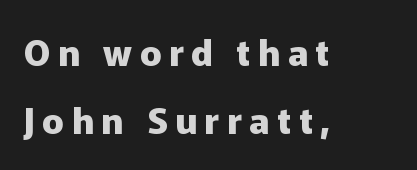
I'd describe the lettering as bold — thick and assertive. The space beneath each line is pristine and unruled. The rendering uses natural spacing where letterforms have individual widths. The letters are spread apart with noticeably loose tracking.
